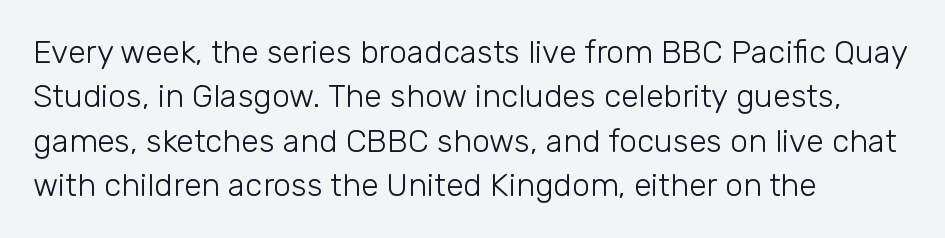
Q: Is the text bold? A: No.
Q: Is the text italic (slanted)? A: No, it is upright.
Q: Is the typeface a serif or a sans-serif typeface? A: Sans-serif.
Q: Is the text underlined? A: No.
Q: How is the paragraph aligned? A: Left-aligned.
Q: Is the spacing between letters normal or unusually wide? A: Normal.
Q: Is the spacing between lines tight, normal or loose? A: Normal.
Q: Width (condensed, normal, or wide)? A: Normal.
Q: Stroke contrast? A: Low.
Q: x-height? A: Medium.
Q: Monospaced? A: No.
